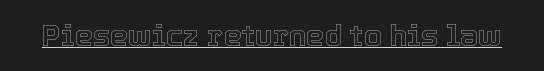
What decoration does the sample have? An underline. Letter spacing: default. Vertical strokes here are truly vertical. Spacing verdict: proportional, widths tailored to each character.
